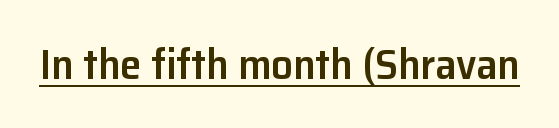
{"serif": "no", "italic": "no", "bold": "semi", "weight": "semibold", "width": "normal", "stroke_contrast": "low", "x_height": "medium", "monospaced": "no", "underline": "yes", "letter_spacing": "normal", "letter_spacing_em": 0.0, "glyph_px": 43}
